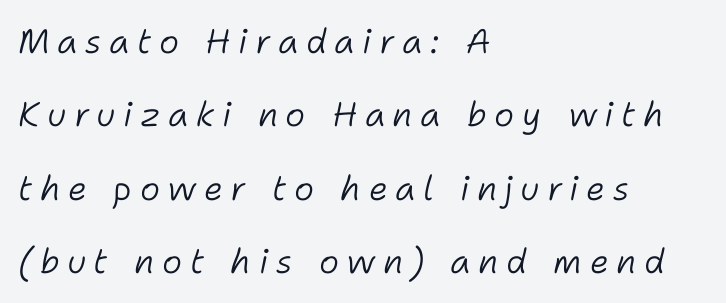
Q: Is the text bold? A: No.
Q: Is the text italic (slanted)? A: Yes, it leans right by about 11 degrees.
Q: Is the text underlined? A: No.
Q: How is the paragraph aligned? A: Left-aligned.
Q: Is the spacing between letters normal or unusually wide? A: Unusually wide.
Q: Is the spacing between lines tight, normal or loose? A: Loose.
Q: Width (condensed, normal, or wide)? A: Normal.
Q: Stroke contrast? A: Low.
Q: x-height? A: Medium.
Q: Monospaced? A: No.
